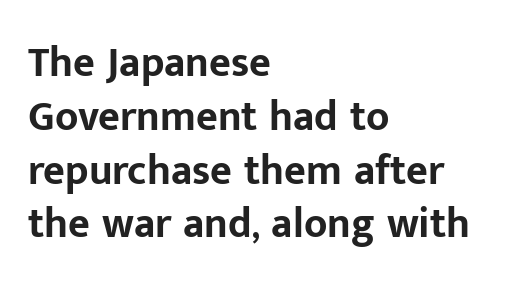
The image shows 42 px bold sans-serif type, upright; set left-aligned, normal line spacing (1.28x), normal letter spacing, not underlined; low stroke contrast and a medium x-height.
